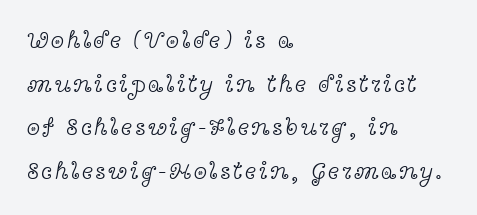
{"italic": "no", "bold": "no", "underline": "no", "align": "left", "line_spacing_ratio": 1.82, "glyph_px": 24}
